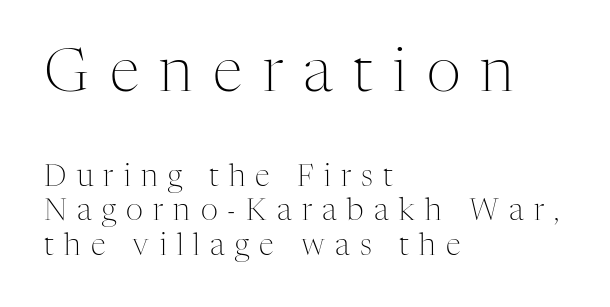
Q: Is the text bold? A: No.
Q: Is the text italic (slanted)? A: No, it is upright.
Q: Is the typeface a serif or a sans-serif typeface? A: Serif.
Q: Is the text underlined? A: No.
Q: How is the paragraph aligned? A: Left-aligned.
Q: Is the spacing between letters normal or unusually wide? A: Unusually wide.
Q: Which block of text is set in a larger size, the first (top) or the second (bottom)? A: The first (top) one.
Q: Width (condensed, normal, or wide)? A: Normal.
Q: Stroke contrast? A: Medium.
Q: x-height? A: Medium.
Q: Monospaced? A: No.
